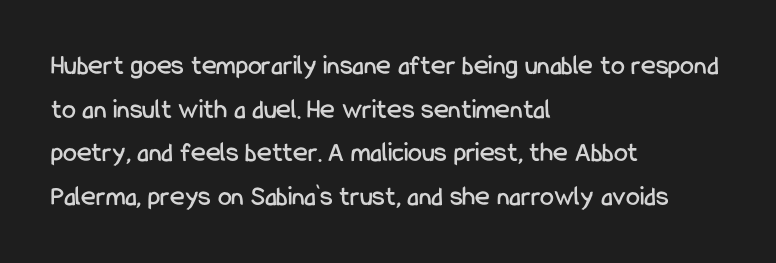
The lettering stays uniformly vertical, giving the passage a roman look. Horizontal bands of white between lines are of average thickness. The text block is weighted toward the left margin, trailing off unevenly rightward. Plain, unruled lines of type. Character widths vary here, with narrow letters taking less room than wide ones. Letterform terminals end flat and unadorned throughout the passage.
